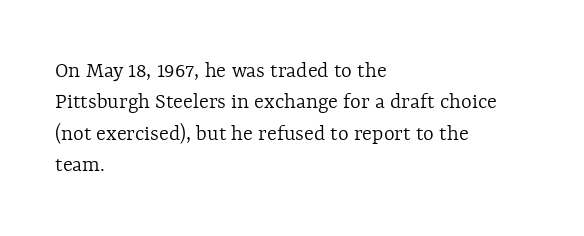
One glance says typical: line gaps are just what's usual. What stands out about the letter spacing? Nothing — it is the standard amount. This reads as an unemphasized weight, regular at the heaviest. The text block is weighted toward the left margin, trailing off unevenly rightward. Descender tails drop into unmarked territory. The specimen reads as upright at a glance.
